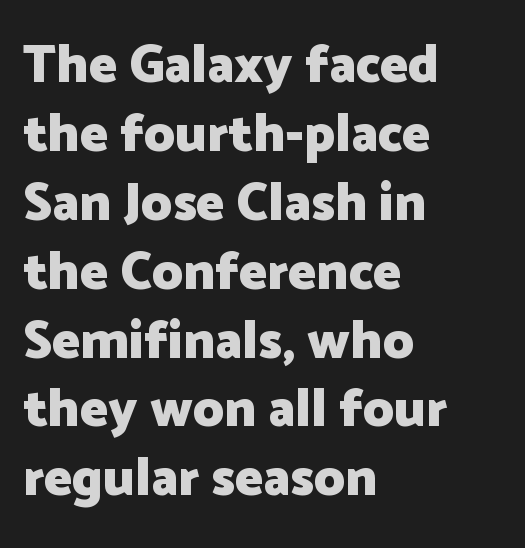
The gap between lines stays unmarked. One glance says typical: line gaps are just what's usual. Spacing verdict: proportional, widths tailored to each character. The passage is arranged the way most books set body copy — flush left. Italic? Not at all — the glyphs are vertical.
